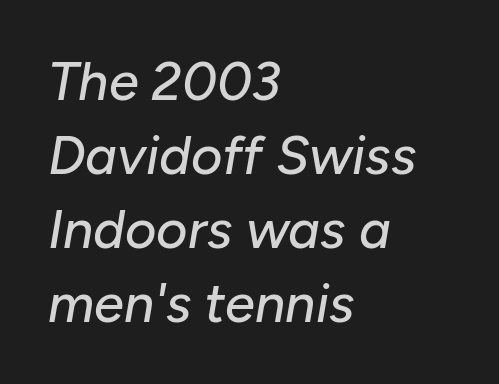
Q: Is the text italic (slanted)? A: Yes, it leans right by about 10 degrees.
Q: Is the text underlined? A: No.
Q: How is the paragraph aligned? A: Left-aligned.
Q: Is the spacing between letters normal or unusually wide? A: Normal.
Q: Is the spacing between lines tight, normal or loose? A: Normal.
Q: Width (condensed, normal, or wide)? A: Normal.
Q: Stroke contrast? A: Low.
Q: x-height? A: Medium.
Q: Monospaced? A: No.
